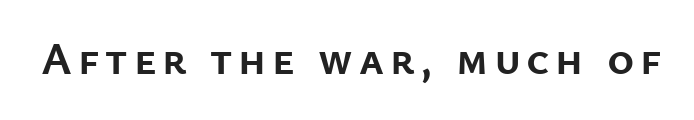
{"serif": "no", "italic": "no", "bold": "yes", "weight": "semibold", "width": "normal", "stroke_contrast": "low", "x_height": "medium", "monospaced": "no", "underline": "no", "glyph_px": 46}
